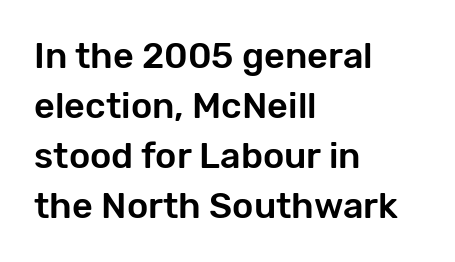
Q: Is the text italic (slanted)? A: No, it is upright.
Q: Is the typeface a serif or a sans-serif typeface? A: Sans-serif.
Q: Is the text underlined? A: No.
Q: How is the paragraph aligned? A: Left-aligned.
Q: Is the spacing between letters normal or unusually wide? A: Normal.
Q: Is the spacing between lines tight, normal or loose? A: Normal.
Q: Width (condensed, normal, or wide)? A: Normal.
Q: Stroke contrast? A: Low.
Q: x-height? A: Medium.
Q: Monospaced? A: No.
